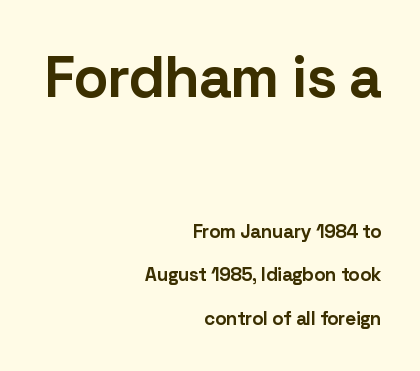
The image shows 58 px bold sans-serif type, upright; set right-aligned, loose line spacing (2.3x), normal letter spacing, not underlined; the first (top) block is 3.05x larger; low stroke contrast and a medium x-height.
